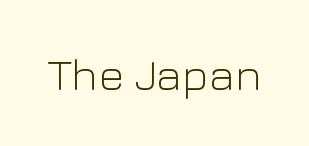
{"serif": "no", "italic": "no", "bold": "no", "weight": "light", "width": "normal", "stroke_contrast": "low", "x_height": "medium", "monospaced": "no", "underline": "no", "letter_spacing": "normal", "letter_spacing_em": 0.0, "glyph_px": 45}
